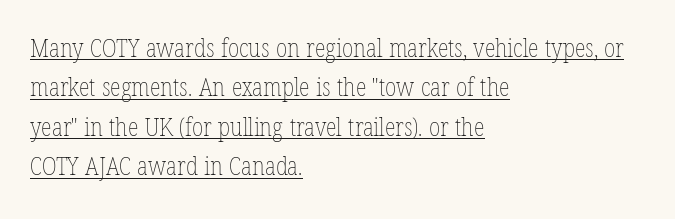
{"italic": "no", "bold": "no", "underline": "yes", "align": "left", "line_spacing": "normal", "line_spacing_ratio": 1.58, "letter_spacing": "normal", "letter_spacing_em": 0.0, "glyph_px": 25}
